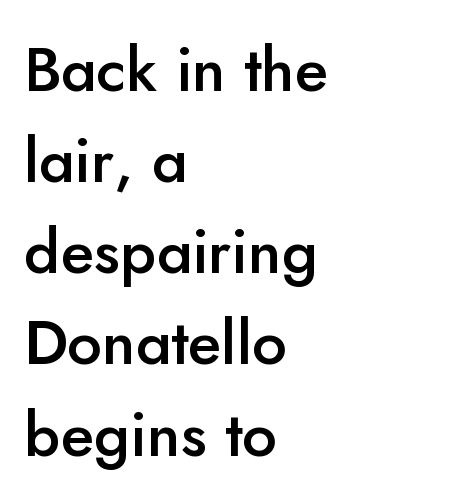
The image shows 62 px semibold sans-serif type, upright; set left-aligned, normal line spacing (1.47x), normal letter spacing, not underlined; low stroke contrast and a small x-height.
